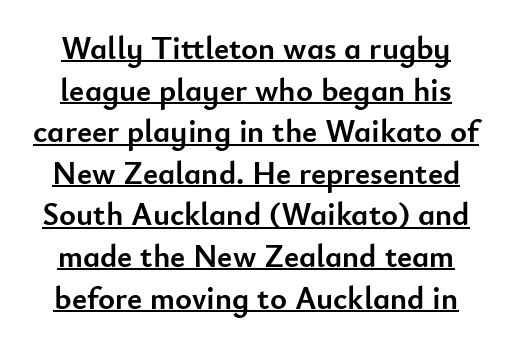
{"serif": "no", "italic": "no", "bold": "yes", "weight": "semibold", "width": "normal", "stroke_contrast": "low", "x_height": "small", "monospaced": "no", "underline": "yes", "line_spacing": "normal", "line_spacing_ratio": 1.3, "letter_spacing": "normal", "letter_spacing_em": 0.0, "glyph_px": 32}
